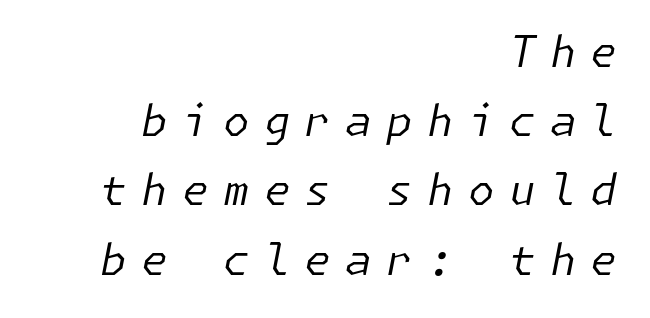
Q: Is the text bold? A: No.
Q: Is the text italic (slanted)? A: Yes, it leans right by about 11 degrees.
Q: Is the text underlined? A: No.
Q: How is the paragraph aligned? A: Right-aligned.
Q: Is the spacing between letters normal or unusually wide? A: Unusually wide.
Q: Is the spacing between lines tight, normal or loose? A: Normal.
Q: Width (condensed, normal, or wide)? A: Normal.
Q: Stroke contrast? A: Low.
Q: x-height? A: Medium.
